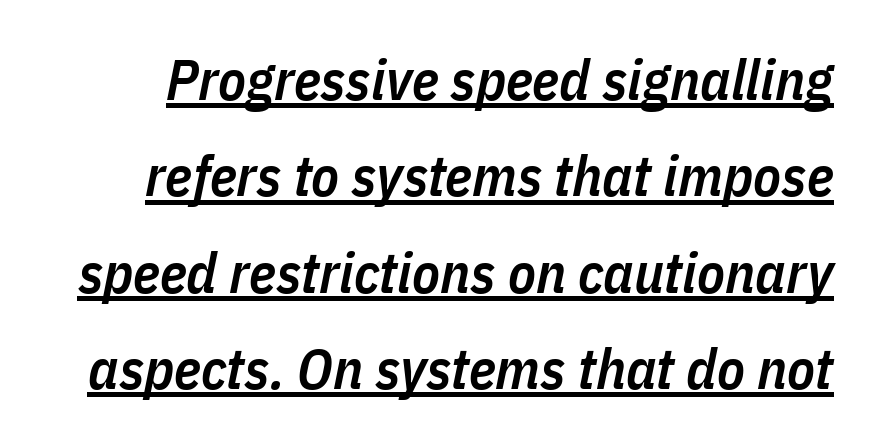
{"italic": "yes", "lean": "right", "slant_degrees": 11, "bold": "semi", "weight": "semibold", "width": "condensed", "stroke_contrast": "low", "x_height": "medium", "monospaced": "no", "underline": "yes", "line_spacing": "normal", "line_spacing_ratio": 1.69, "letter_spacing": "normal", "letter_spacing_em": 0.0, "glyph_px": 57}
